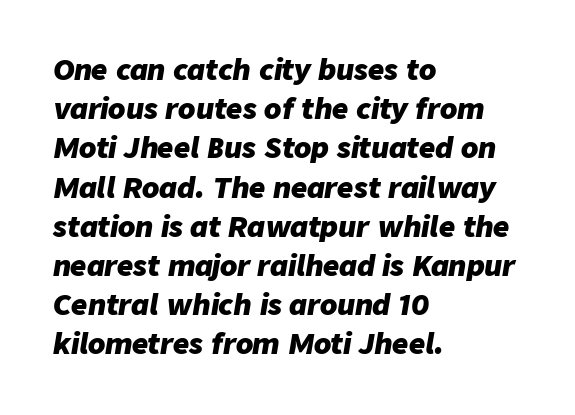
{"italic": "yes", "lean": "right", "slant_degrees": 9, "bold": "yes", "weight": "heavy", "width": "normal", "stroke_contrast": "low", "x_height": "medium", "monospaced": "no", "underline": "no", "align": "left", "line_spacing": "normal", "line_spacing_ratio": 1.4, "letter_spacing": "normal", "letter_spacing_em": 0.0, "glyph_px": 28}
